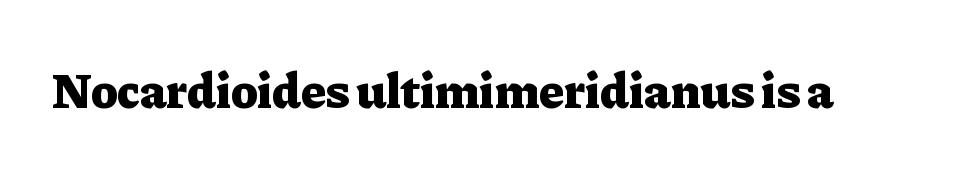
Q: Is the text bold? A: Yes.
Q: Is the text italic (slanted)? A: No, it is upright.
Q: Is the typeface a serif or a sans-serif typeface? A: Serif.
Q: Is the text underlined? A: No.
Q: Is the spacing between letters normal or unusually wide? A: Normal.
Q: Width (condensed, normal, or wide)? A: Normal.
Q: Stroke contrast? A: Low.
Q: x-height? A: Medium.
Q: Monospaced? A: No.
